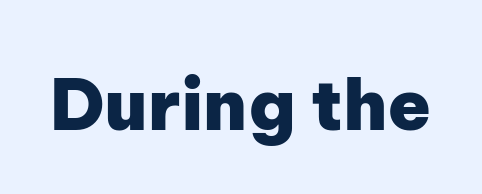
Q: Is the text bold? A: Yes.
Q: Is the text italic (slanted)? A: No, it is upright.
Q: Is the typeface a serif or a sans-serif typeface? A: Sans-serif.
Q: Is the text underlined? A: No.
Q: Is the spacing between letters normal or unusually wide? A: Normal.
Q: Width (condensed, normal, or wide)? A: Normal.
Q: Stroke contrast? A: Low.
Q: x-height? A: Medium.
Q: Monospaced? A: No.
